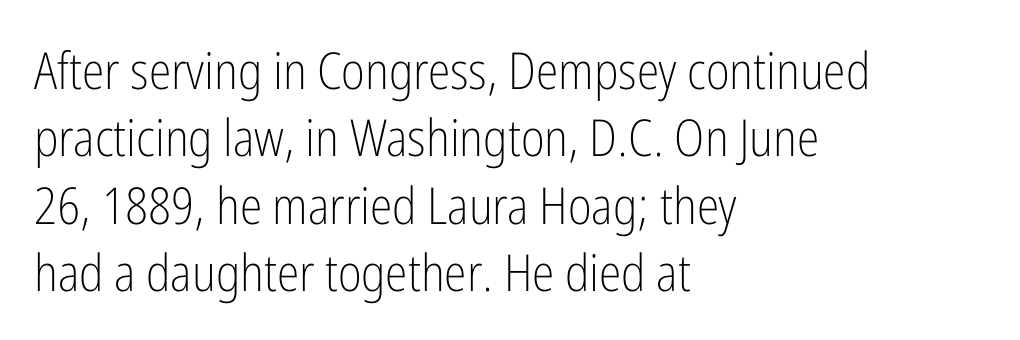
The image shows 51 px light, condensed sans-serif type, upright; set left-aligned, normal line spacing (1.32x), normal letter spacing, not underlined; low stroke contrast and a medium x-height.
